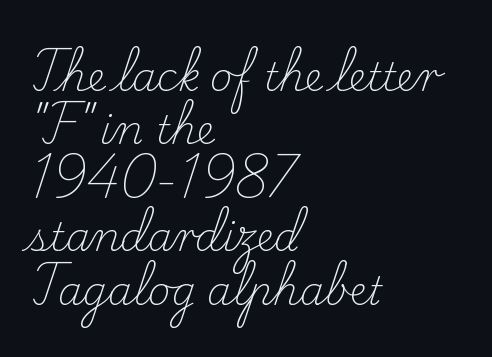
The image shows 39 px light serif type; set left-aligned, normal line spacing (1.37x), normal letter spacing, not underlined; low stroke contrast and a small x-height.
